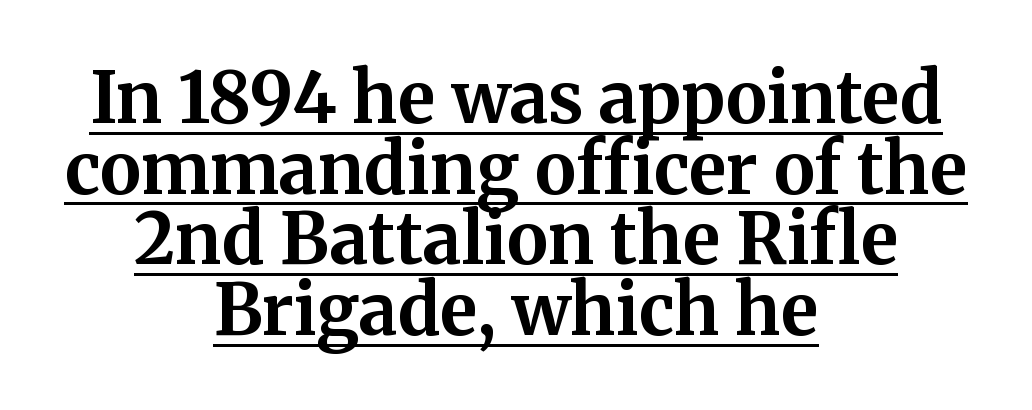
The image shows 70 px bold serif type, upright; set centered, tight line spacing (1.01x), normal letter spacing, underlined; medium stroke contrast and a medium x-height.
